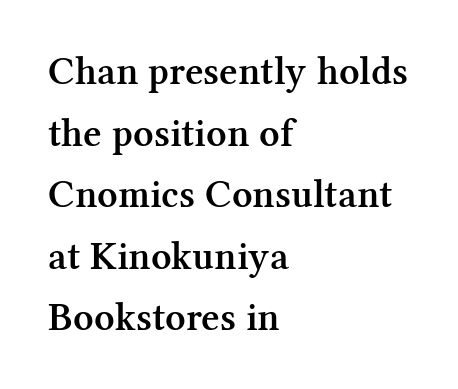
Q: Is the text bold? A: Semi-bold.
Q: Is the text italic (slanted)? A: No, it is upright.
Q: Is the typeface a serif or a sans-serif typeface? A: Serif.
Q: Is the text underlined? A: No.
Q: How is the paragraph aligned? A: Left-aligned.
Q: Is the spacing between letters normal or unusually wide? A: Normal.
Q: Is the spacing between lines tight, normal or loose? A: Normal.
Q: Width (condensed, normal, or wide)? A: Normal.
Q: Stroke contrast? A: Medium.
Q: x-height? A: Medium.
Q: Monospaced? A: No.
